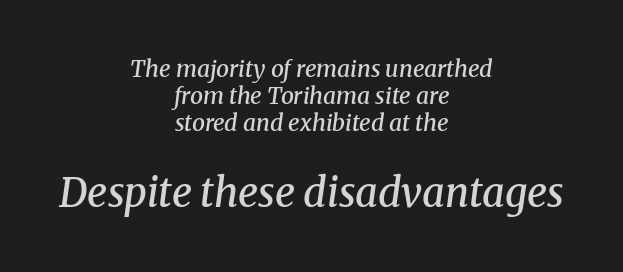
Q: Is the text bold? A: Semi-bold.
Q: Is the text italic (slanted)? A: Yes, it leans right by about 8 degrees.
Q: Is the typeface a serif or a sans-serif typeface? A: Serif.
Q: Is the text underlined? A: No.
Q: How is the paragraph aligned? A: Centered.
Q: Is the spacing between letters normal or unusually wide? A: Normal.
Q: Which block of text is set in a larger size, the first (top) or the second (bottom)? A: The second (bottom) one.
Q: Width (condensed, normal, or wide)? A: Normal.
Q: Stroke contrast? A: Medium.
Q: x-height? A: Medium.
Q: Monospaced? A: No.
